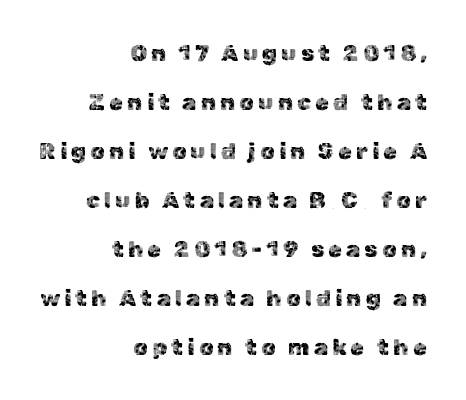
{"italic": "no", "underline": "no", "align": "right", "line_spacing": "loose", "line_spacing_ratio": 2.13, "glyph_px": 23}
